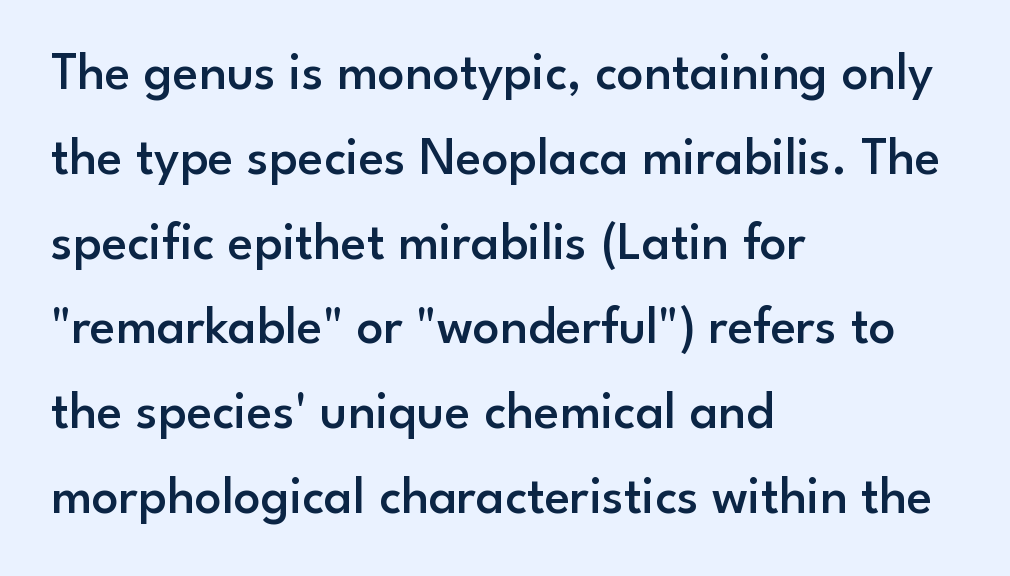
The image shows 53 px semibold sans-serif type, upright; set left-aligned, normal line spacing (1.6x), normal letter spacing, not underlined; low stroke contrast and a small x-height.
